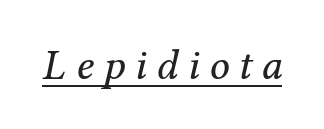
{"serif": "yes", "italic": "yes", "lean": "right", "slant_degrees": 12, "bold": "no", "weight": "regular", "width": "normal", "stroke_contrast": "medium", "x_height": "medium", "monospaced": "no", "underline": "yes", "letter_spacing": "wide", "letter_spacing_em": 0.21, "glyph_px": 44}
